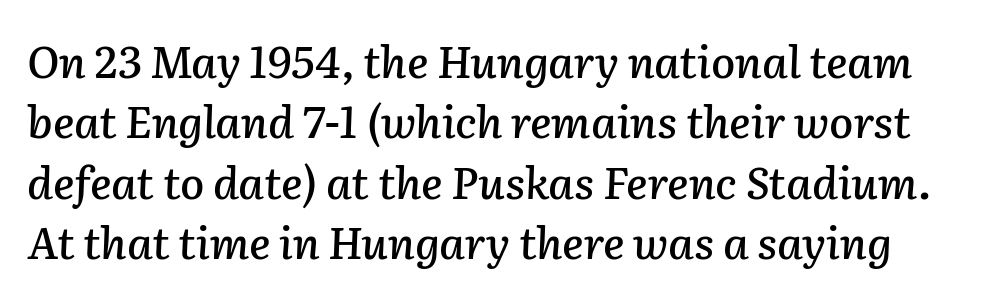
The image shows 44 px text type, italic (leaning right); set normal line spacing (1.37x), normal letter spacing, not underlined; low stroke contrast and a medium x-height.
